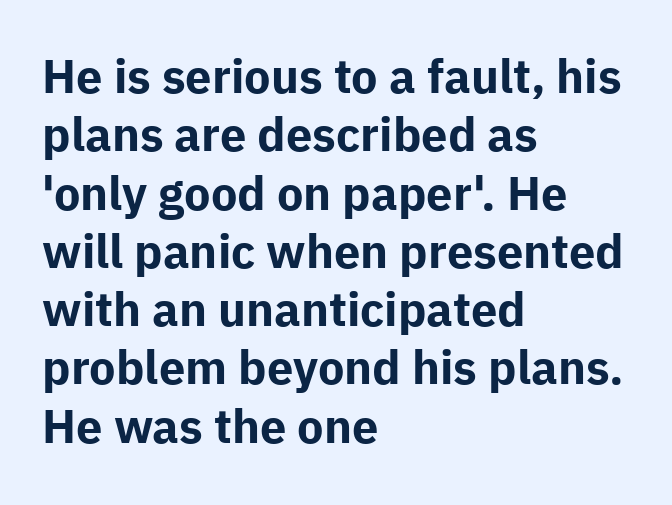
Q: Is the text bold? A: Yes.
Q: Is the text italic (slanted)? A: No, it is upright.
Q: Is the typeface a serif or a sans-serif typeface? A: Sans-serif.
Q: Is the text underlined? A: No.
Q: How is the paragraph aligned? A: Left-aligned.
Q: Is the spacing between letters normal or unusually wide? A: Normal.
Q: Width (condensed, normal, or wide)? A: Normal.
Q: Stroke contrast? A: Low.
Q: x-height? A: Medium.
Q: Monospaced? A: No.
